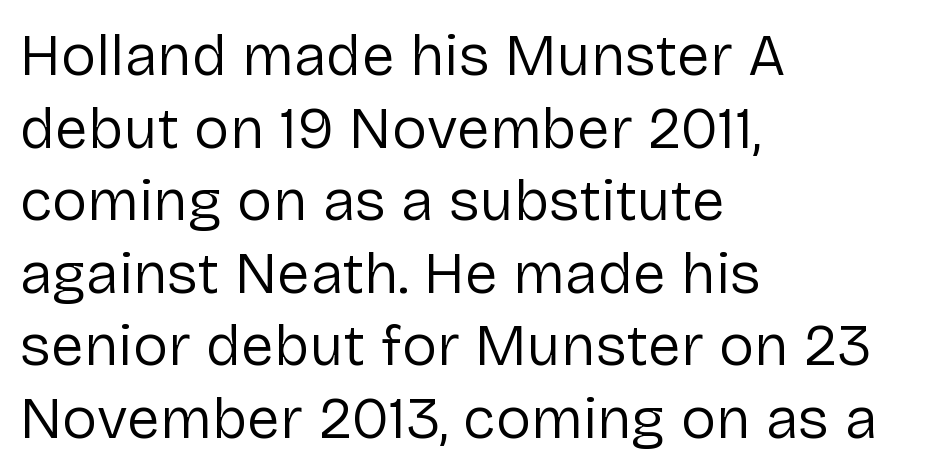
The rendering keeps characters at their native spacing. The rendering uses natural spacing where letterforms have individual widths. Stroke thickness stays within the range of a standard reading face or lighter. Line starts are locked; line ends wander. Quick note: underline off.
